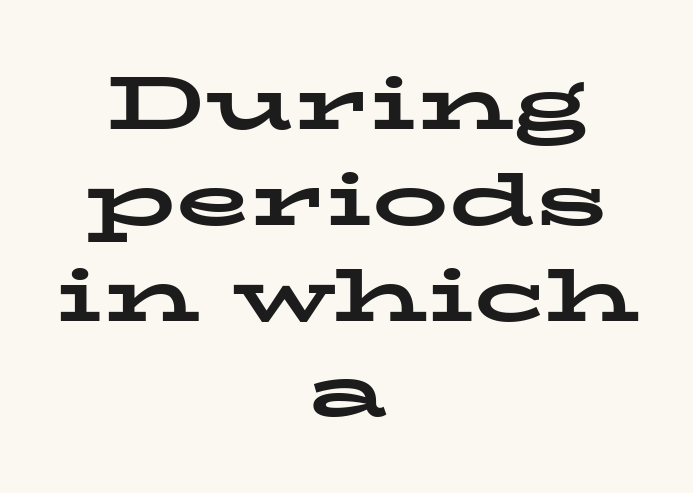
Q: Is the text bold? A: Yes.
Q: Is the text italic (slanted)? A: No, it is upright.
Q: Is the typeface a serif or a sans-serif typeface? A: Serif.
Q: Is the text underlined? A: No.
Q: How is the paragraph aligned? A: Centered.
Q: Is the spacing between letters normal or unusually wide? A: Normal.
Q: Is the spacing between lines tight, normal or loose? A: Normal.
Q: Width (condensed, normal, or wide)? A: Wide.
Q: Stroke contrast? A: Low.
Q: x-height? A: Medium.
Q: Monospaced? A: No.
